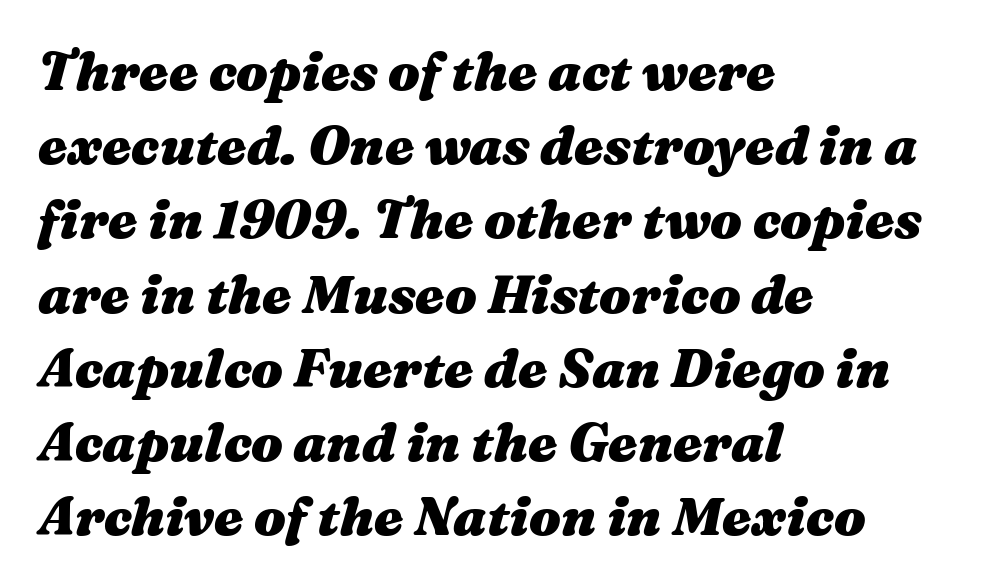
{"italic": "yes", "lean": "right", "slant_degrees": 16, "bold": "yes", "weight": "heavy", "width": "wide", "stroke_contrast": "medium", "x_height": "medium", "monospaced": "no", "underline": "no", "align": "left", "line_spacing": "normal", "line_spacing_ratio": 1.4, "letter_spacing": "normal", "letter_spacing_em": 0.0, "glyph_px": 53}
